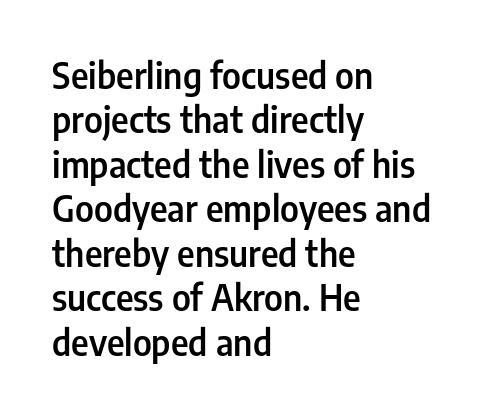
Q: Is the text bold? A: Semi-bold.
Q: Is the text italic (slanted)? A: No, it is upright.
Q: Is the typeface a serif or a sans-serif typeface? A: Sans-serif.
Q: Is the text underlined? A: No.
Q: How is the paragraph aligned? A: Left-aligned.
Q: Is the spacing between letters normal or unusually wide? A: Normal.
Q: Is the spacing between lines tight, normal or loose? A: Normal.
Q: Width (condensed, normal, or wide)? A: Condensed.
Q: Stroke contrast? A: Low.
Q: x-height? A: Medium.
Q: Monospaced? A: No.
